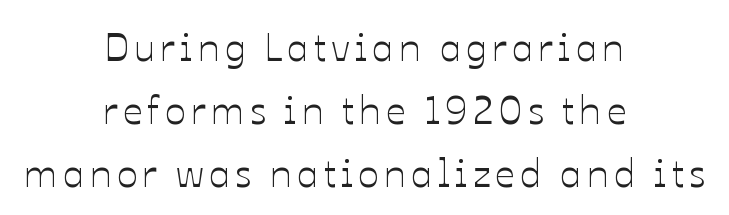
The image shows 39 px text type, upright; set centered, normal line spacing (1.62x), not underlined; low stroke contrast and a medium x-height.
